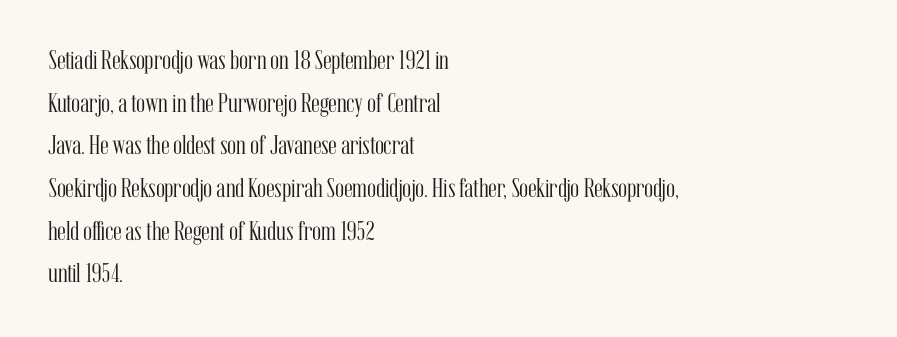
Q: Is the text bold? A: No.
Q: Is the text italic (slanted)? A: No, it is upright.
Q: Is the text underlined? A: No.
Q: How is the paragraph aligned? A: Left-aligned.
Q: Is the spacing between letters normal or unusually wide? A: Normal.
Q: Is the spacing between lines tight, normal or loose? A: Normal.
